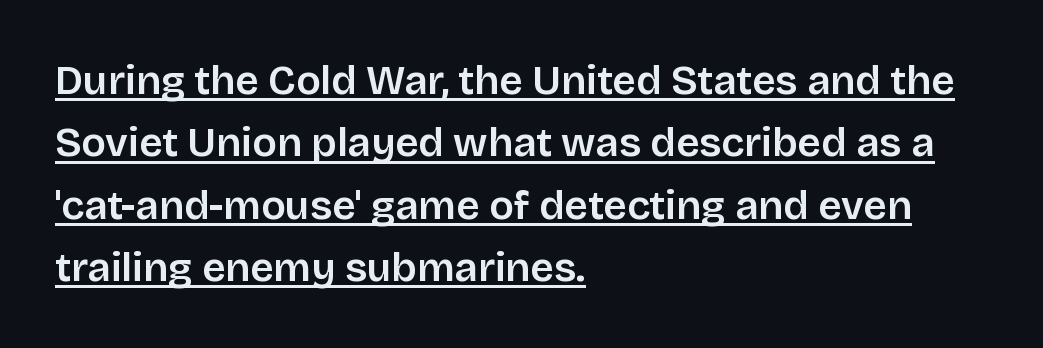
Q: Is the text italic (slanted)? A: No, it is upright.
Q: Is the typeface a serif or a sans-serif typeface? A: Sans-serif.
Q: Is the text underlined? A: Yes.
Q: How is the paragraph aligned? A: Left-aligned.
Q: Is the spacing between letters normal or unusually wide? A: Normal.
Q: Is the spacing between lines tight, normal or loose? A: Normal.
Q: Width (condensed, normal, or wide)? A: Normal.
Q: Stroke contrast? A: Low.
Q: x-height? A: Large.
Q: Monospaced? A: No.
